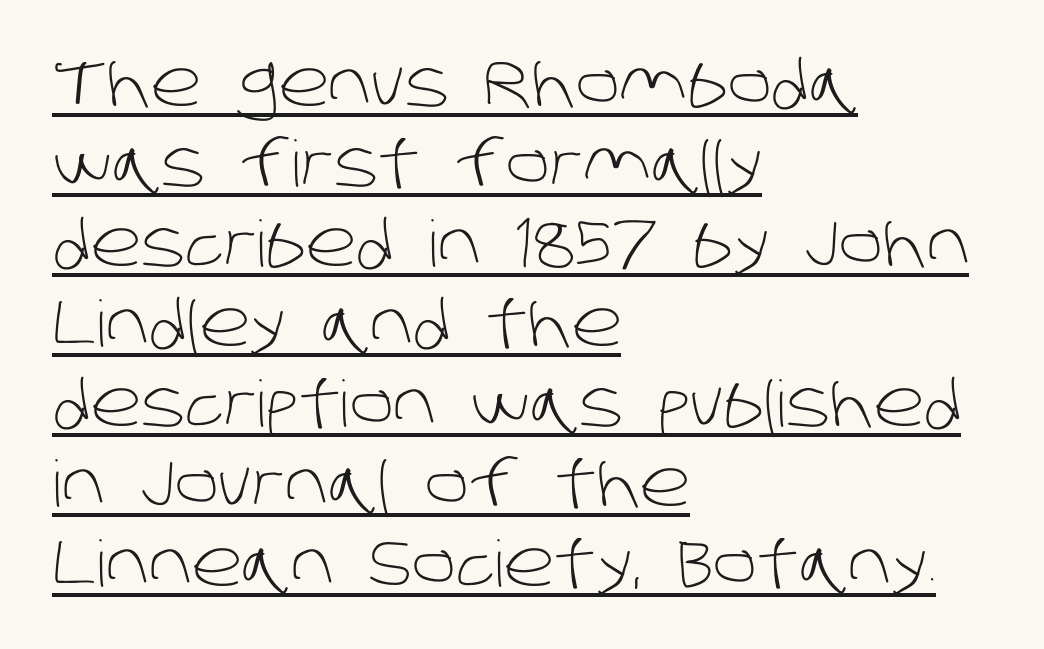
The image shows 64 px light sans-serif type; set left-aligned, normal line spacing (1.25x), normal letter spacing, underlined; low stroke contrast and a large x-height.
